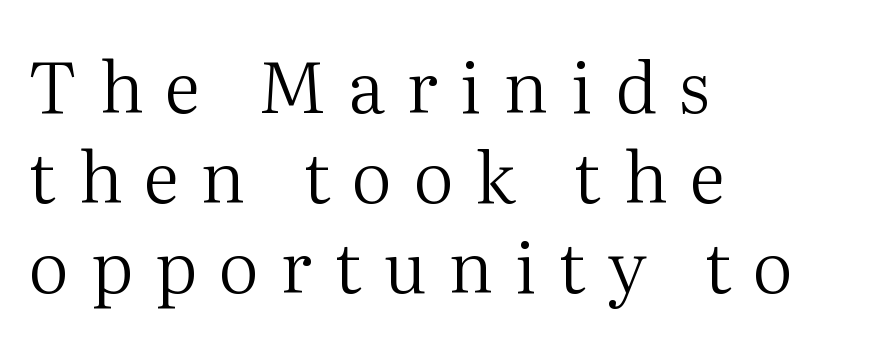
Q: Is the text bold? A: No.
Q: Is the text italic (slanted)? A: No, it is upright.
Q: Is the typeface a serif or a sans-serif typeface? A: Serif.
Q: Is the text underlined? A: No.
Q: How is the paragraph aligned? A: Left-aligned.
Q: Is the spacing between letters normal or unusually wide? A: Unusually wide.
Q: Is the spacing between lines tight, normal or loose? A: Normal.
Q: Width (condensed, normal, or wide)? A: Normal.
Q: Stroke contrast? A: Medium.
Q: x-height? A: Medium.
Q: Monospaced? A: No.
